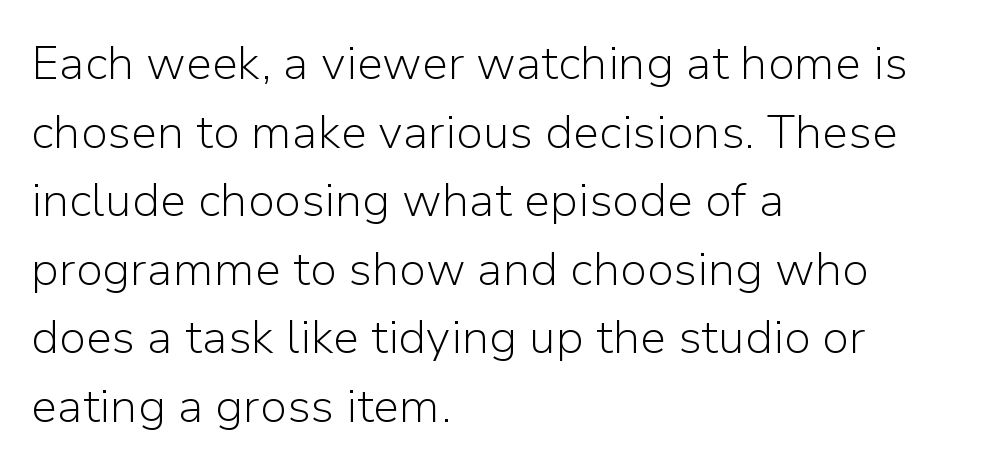
The image shows 47 px light sans-serif type, upright; set left-aligned, normal line spacing (1.46x), normal letter spacing, not underlined; low stroke contrast and a medium x-height.
